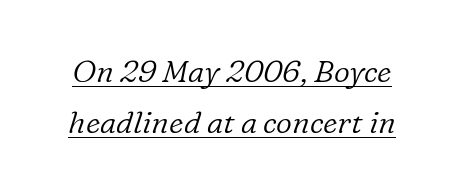
The image shows 31 px light serif type, italic (leaning right); set normal line spacing (1.66x), normal letter spacing, underlined; low stroke contrast and a medium x-height.
